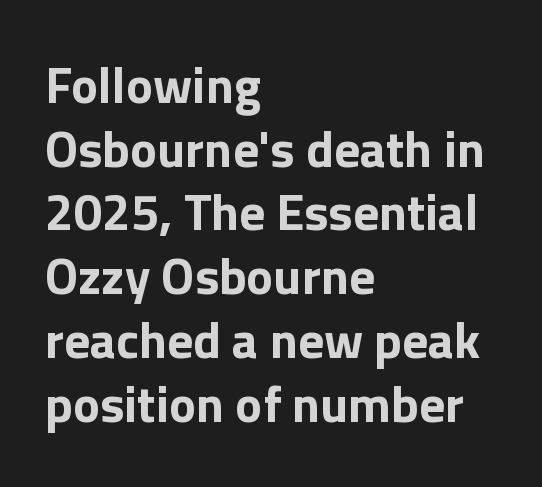
The image shows 51 px bold sans-serif type, upright; set left-aligned, normal line spacing (1.25x), normal letter spacing, not underlined; a medium x-height.
